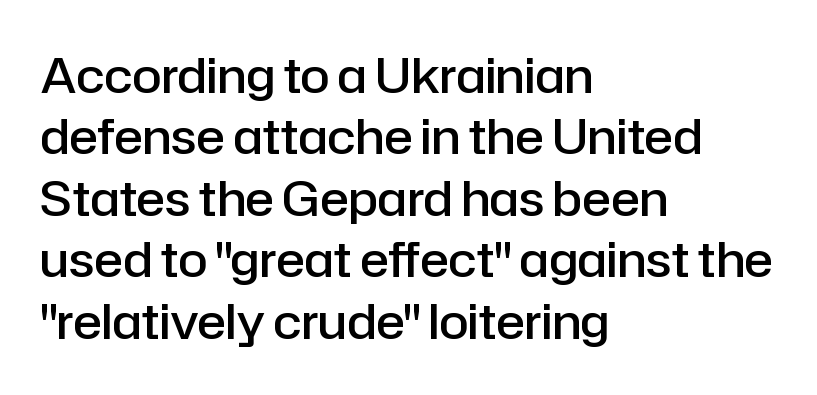
{"serif": "no", "italic": "no", "bold": "semi", "weight": "semibold", "width": "normal", "stroke_contrast": "low", "x_height": "medium", "monospaced": "no", "underline": "no", "align": "left", "line_spacing": "normal", "line_spacing_ratio": 1.28, "letter_spacing": "normal", "letter_spacing_em": 0.0, "glyph_px": 48}
